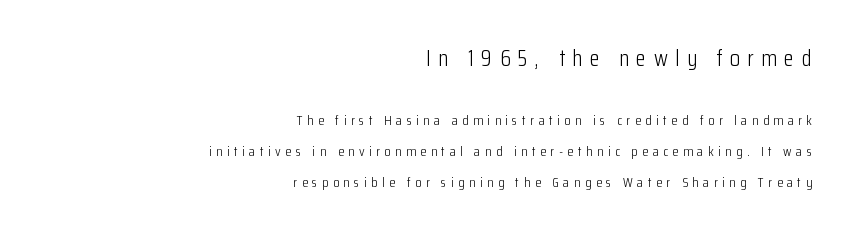
The baseline area is clear. The specimen reads as upright at a glance. Stems here are at most as thick as an everyday book face. The tracking jumps out immediately: characters are airy and widely separated.
